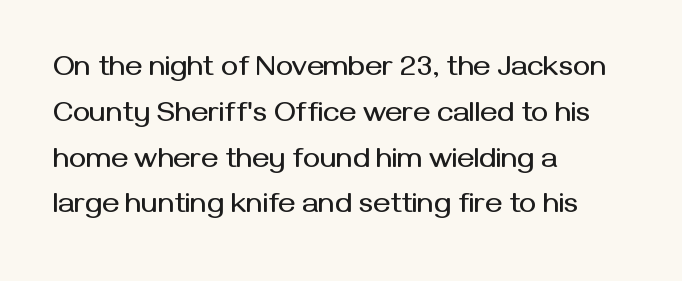
The letters stand upright; this is a roman face. The glyphs are unaccompanied by any horizontal stroke below them. These lines are composed in type without serifs. Caption: multi-line text, flush left, ragged right.
